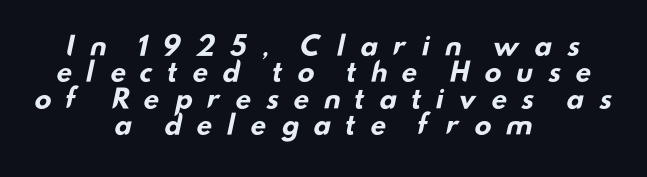
The vertical gap from one line to the next is small. Characters follow at a spacing far wider than the type designer built in. Casual observation: everything's sitting right in the middle. Heavy-handed strokes throughout: this text is bold. Each row of text sits above clean, open space.
